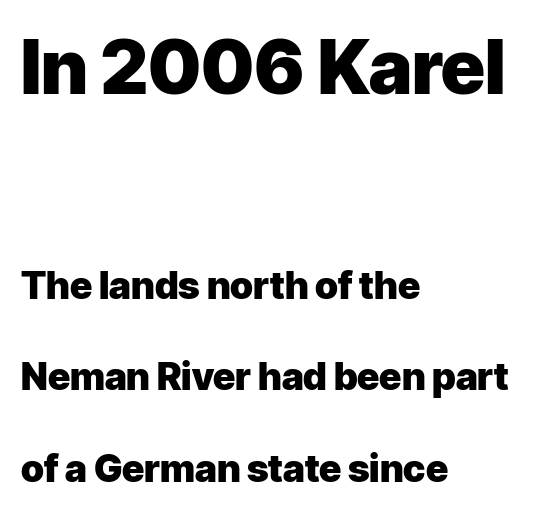
Q: Is the text bold? A: Yes.
Q: Is the text italic (slanted)? A: No, it is upright.
Q: Is the typeface a serif or a sans-serif typeface? A: Sans-serif.
Q: Is the text underlined? A: No.
Q: How is the paragraph aligned? A: Left-aligned.
Q: Is the spacing between letters normal or unusually wide? A: Normal.
Q: Is the spacing between lines tight, normal or loose? A: Loose.
Q: Which block of text is set in a larger size, the first (top) or the second (bottom)? A: The first (top) one.
Q: Width (condensed, normal, or wide)? A: Normal.
Q: Stroke contrast? A: Low.
Q: x-height? A: Medium.
Q: Monospaced? A: No.
